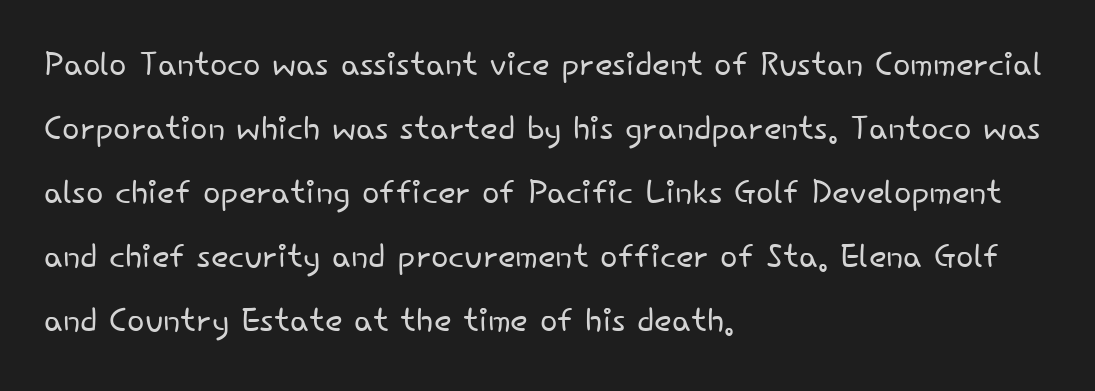
{"serif": "no", "italic": "no", "bold": "no", "weight": "light", "width": "normal", "stroke_contrast": "low", "x_height": "small", "monospaced": "no", "underline": "no", "align": "left", "line_spacing": "normal", "line_spacing_ratio": 1.39, "letter_spacing": "normal", "letter_spacing_em": 0.0, "glyph_px": 46}
